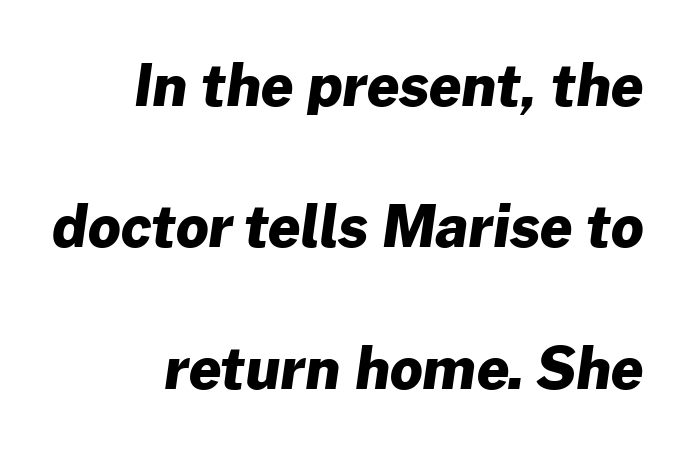
Q: Is the text bold? A: Yes.
Q: Is the typeface a serif or a sans-serif typeface? A: Sans-serif.
Q: Is the text underlined? A: No.
Q: Is the spacing between letters normal or unusually wide? A: Normal.
Q: Is the spacing between lines tight, normal or loose? A: Loose.
Q: Width (condensed, normal, or wide)? A: Normal.
Q: Stroke contrast? A: Low.
Q: x-height? A: Medium.
Q: Monospaced? A: No.
